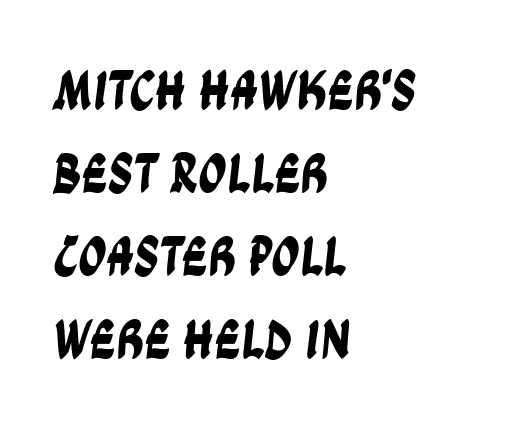
{"serif": "no", "width": "condensed", "stroke_contrast": "low", "x_height": "large", "monospaced": "no", "underline": "no", "align": "left", "line_spacing": "normal", "line_spacing_ratio": 1.48, "letter_spacing": "normal", "letter_spacing_em": 0.0, "glyph_px": 56}
